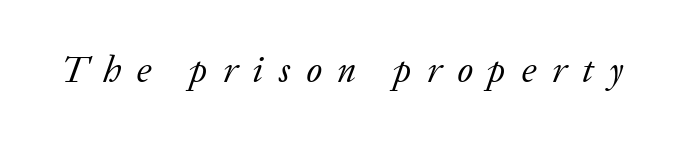
The image shows 37 px regular-weight serif type, italic (leaning right); set unusually wide letter spacing (+0.42 em), not underlined; low stroke contrast and a medium x-height.
